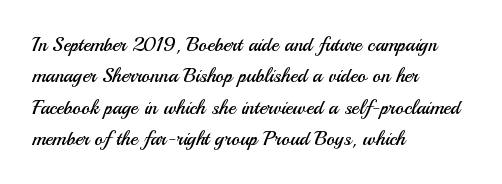
The image shows 20 px text type; set left-aligned, normal line spacing (1.57x), normal letter spacing, not underlined.
